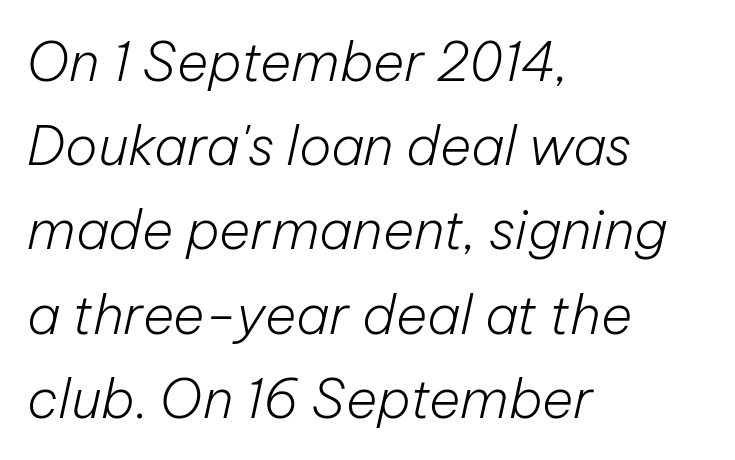
Q: Is the text bold? A: No.
Q: Is the text italic (slanted)? A: Yes, it leans right by about 12 degrees.
Q: Is the text underlined? A: No.
Q: How is the paragraph aligned? A: Left-aligned.
Q: Is the spacing between letters normal or unusually wide? A: Normal.
Q: Is the spacing between lines tight, normal or loose? A: Normal.
Q: Width (condensed, normal, or wide)? A: Normal.
Q: Stroke contrast? A: Low.
Q: x-height? A: Medium.
Q: Monospaced? A: No.
